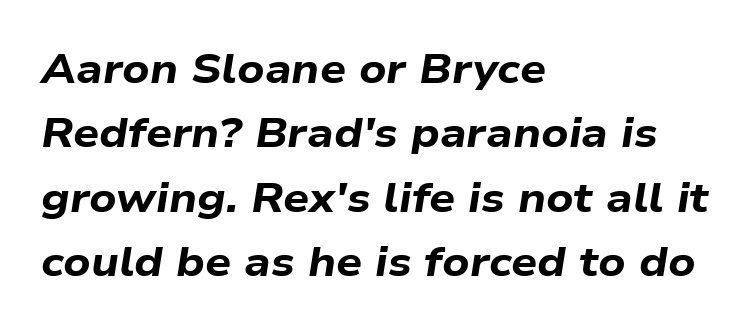
Q: Is the text bold? A: Yes.
Q: Is the text italic (slanted)? A: Yes, it leans right by about 9 degrees.
Q: Is the text underlined? A: No.
Q: How is the paragraph aligned? A: Left-aligned.
Q: Is the spacing between letters normal or unusually wide? A: Normal.
Q: Is the spacing between lines tight, normal or loose? A: Normal.
Q: Width (condensed, normal, or wide)? A: Wide.
Q: Stroke contrast? A: Low.
Q: x-height? A: Medium.
Q: Monospaced? A: No.
